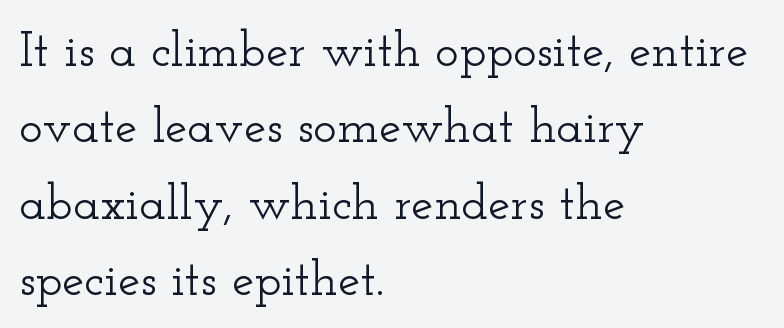
{"serif": "yes", "italic": "no", "width": "wide", "stroke_contrast": "low", "x_height": "small", "monospaced": "no", "underline": "no", "align": "left", "line_spacing": "normal", "line_spacing_ratio": 1.53, "letter_spacing": "normal", "letter_spacing_em": 0.0, "glyph_px": 50}
